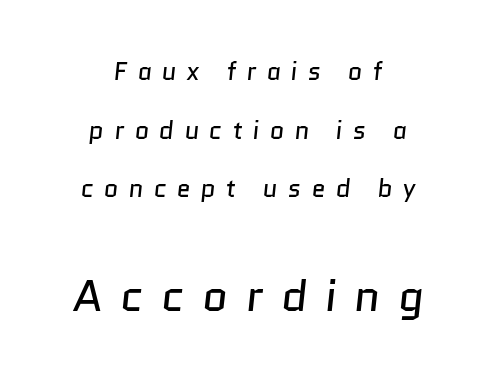
{"serif": "no", "bold": "no", "weight": "regular", "width": "normal", "stroke_contrast": "low", "x_height": "medium", "monospaced": "no", "underline": "no", "align": "center", "line_spacing": "loose", "line_spacing_ratio": 2.35, "letter_spacing": "wide", "letter_spacing_em": 0.41, "larger_block": "second", "size_ratio": 1.76, "glyph_px": 44}
